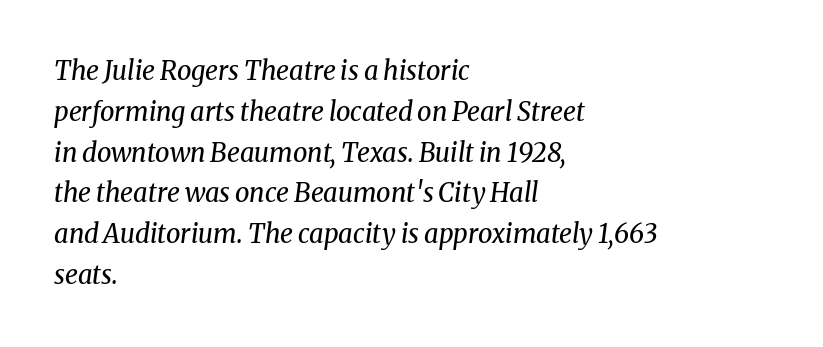
What's the leading like? Ordinary, nothing unusual. Slant detected: the letters are inclined. All the whitespace from short lines collects on the right. Each word holds together tightly as a unit, with standard inter-letter gaps.
